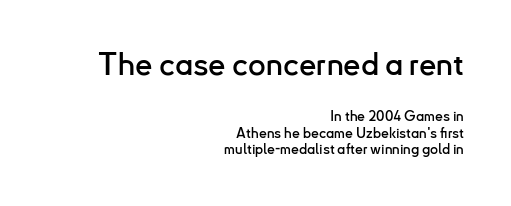
{"serif": "no", "italic": "no", "width": "normal", "stroke_contrast": "low", "x_height": "small", "monospaced": "no", "underline": "no", "align": "right", "line_spacing_ratio": 1.18, "letter_spacing": "normal", "letter_spacing_em": 0.0, "larger_block": "first", "size_ratio": 2.21, "glyph_px": 31}
